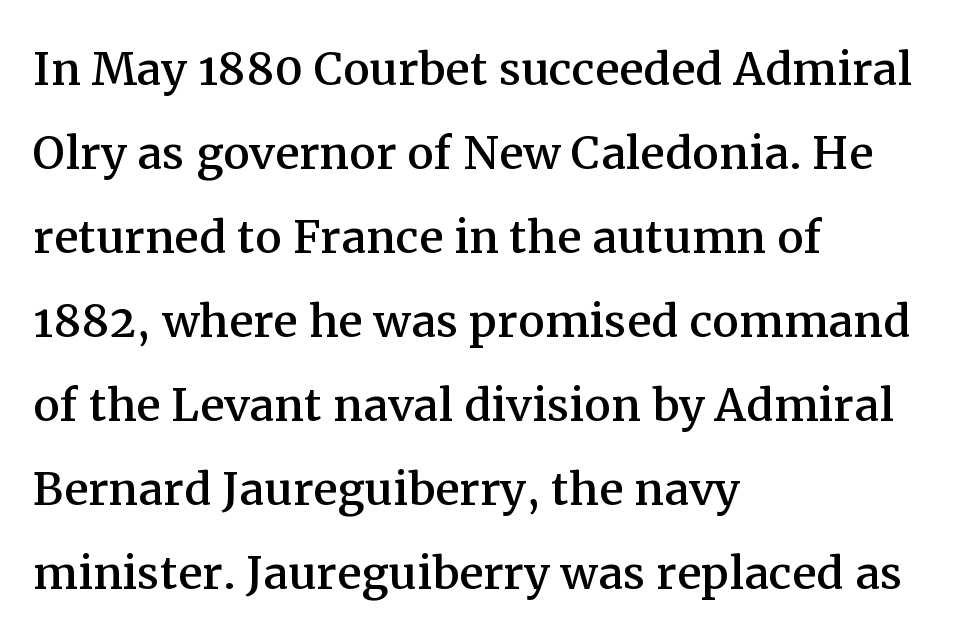
Yep, those are serifs on the letters. Unmarked baselines from the first word to the last. Is there any slant? The stems are plumb. The gaps between neighbouring characters are ordinary and unremarkable. Regular leading.
